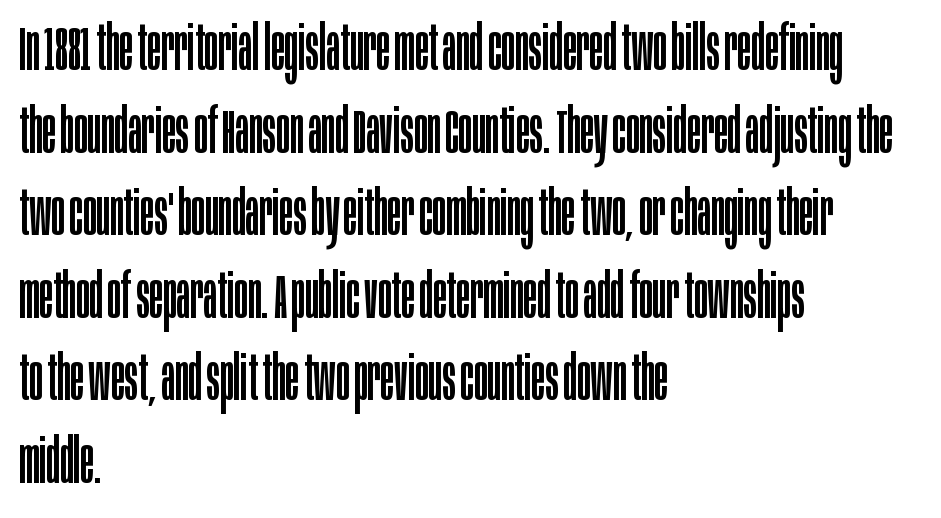
The image shows 63 px regular-weight, condensed sans-serif type, upright; set left-aligned, normal line spacing (1.31x), normal letter spacing, not underlined; low stroke contrast and a large x-height.
